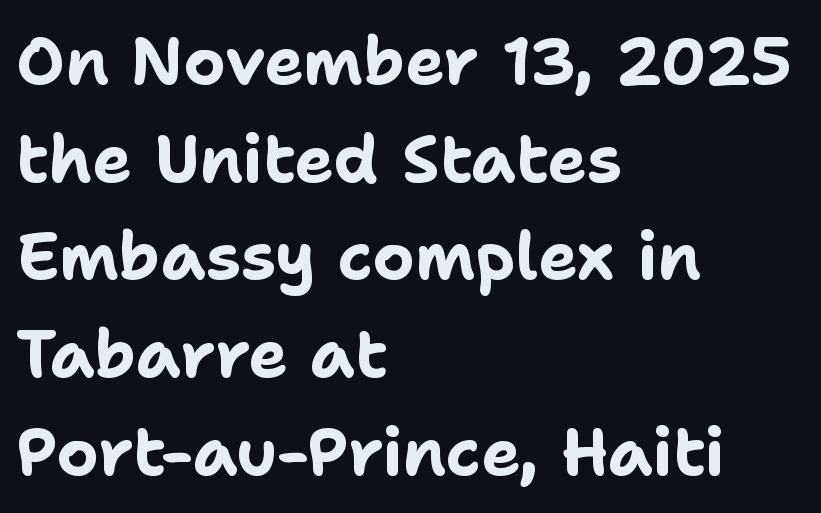
{"serif": "no", "italic": "no", "bold": "yes", "weight": "bold", "width": "normal", "stroke_contrast": "low", "x_height": "medium", "monospaced": "no", "underline": "no", "align": "left", "line_spacing": "normal", "line_spacing_ratio": 1.48, "letter_spacing": "normal", "letter_spacing_em": 0.0, "glyph_px": 66}
